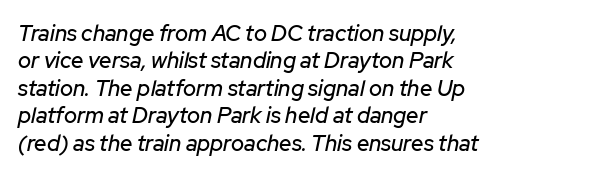
Q: Is the text italic (slanted)? A: Yes, it leans right by about 12 degrees.
Q: Is the text underlined? A: No.
Q: How is the paragraph aligned? A: Left-aligned.
Q: Is the spacing between letters normal or unusually wide? A: Normal.
Q: Is the spacing between lines tight, normal or loose? A: Normal.
